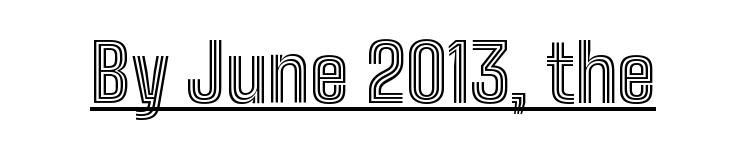
The image shows 79 px condensed type, upright; set normal letter spacing, underlined; a medium x-height.
